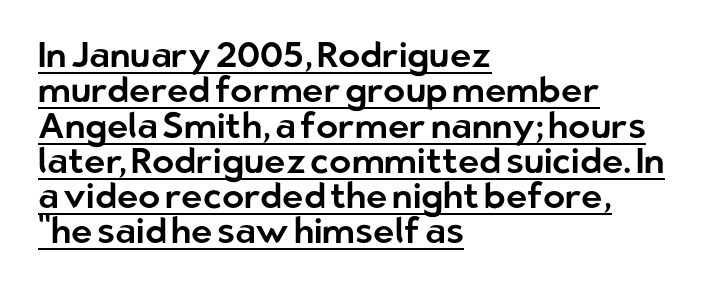
The image shows 36 px sans-serif type, upright; set left-aligned, tight line spacing (0.98x), normal letter spacing, underlined; low stroke contrast and a medium x-height.
